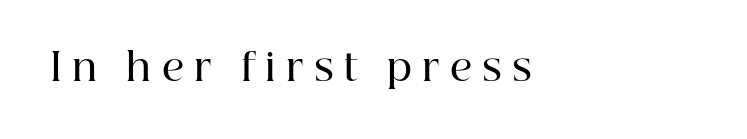
Notice how the stems are strictly vertical — no italics here. Each letter keeps its own natural width here, so spacing adapts to shape. The face used here is seriffed, in the tradition of book romans. I'd describe the lettering as semibold — firm but not a full bold. The typesetter chose a ragged-right arrangement here. You could only call the tracking loose — the letters float apart.
